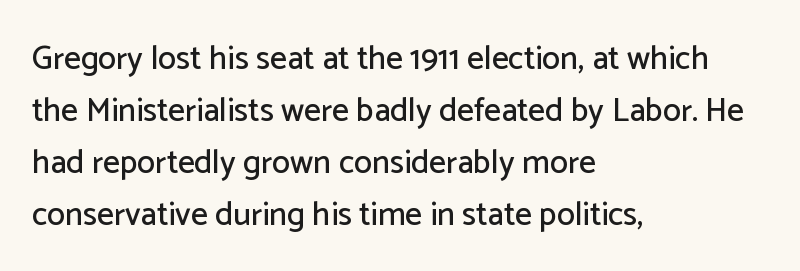
You could not count columns in this text — the font is proportionally spaced. Notice how the passage keeps a crisp vertical edge on the left only. The rows are spaced the way most documents space them. Nothing sits at the stroke ends, so this counts as sans-serif. Observe the ordinary spacing: letters are neighbours, not strangers.
